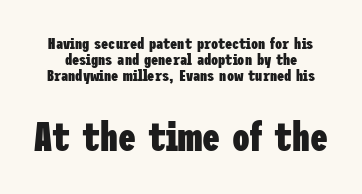
Examine the stroke ends and you'll find no serifs. Reading down the column, the eye jumps only a short way to each next line. The letters stand upright; this is a roman face. The gaps between neighbouring characters are ordinary and unremarkable. Glance below the letters and you will spot only blank space. Bold? Absolutely — the strokes are thick and heavy.
